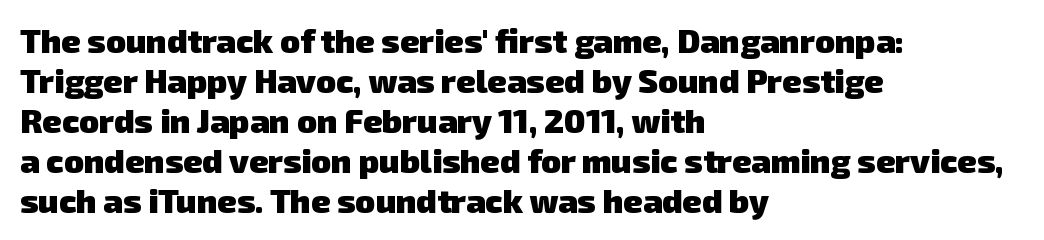
The image shows 33 px heavy sans-serif type; set left-aligned, line spacing 1.21x, normal letter spacing, not underlined; low stroke contrast and a medium x-height.
